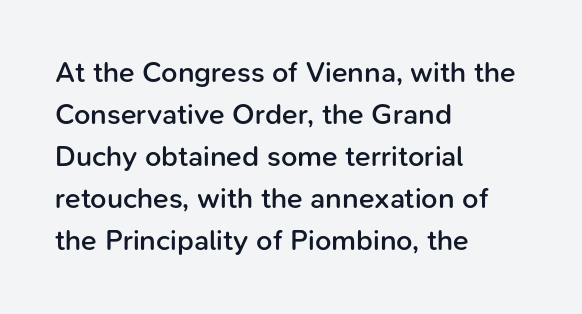
How heavy is the stroke? Medium-heavy — a semibold, shy of bold. Each word holds together tightly as a unit, with standard inter-letter gaps. The letters stand straight up with perfectly vertical stems. Horizontal bands of white between lines are of average thickness.
